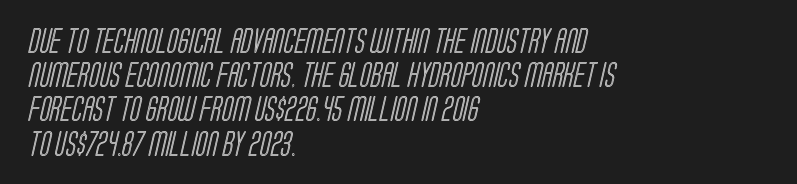
The image shows 25 px text type; set left-aligned, normal line spacing (1.37x), normal letter spacing, not underlined.
